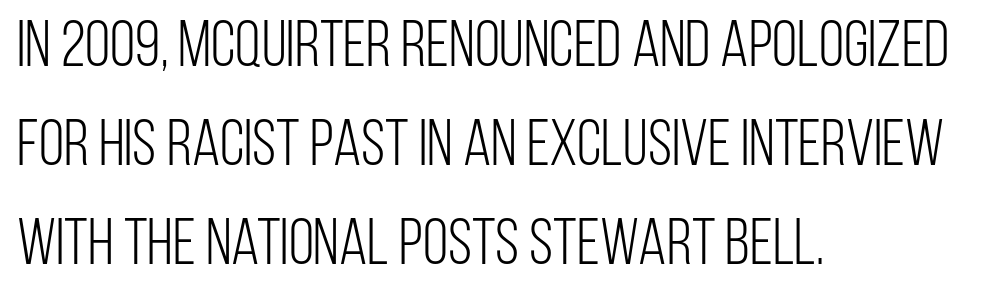
Is the stroke heavy? The answer is a plain regular-or-lighter. The typeface chosen for these lines omits serifs. A typesetter would call this proportional, since set widths differ per character. The letters stand straight up with perfectly vertical stems. Observe the ordinary spacing: letters are neighbours, not strangers. Underline: absent.
